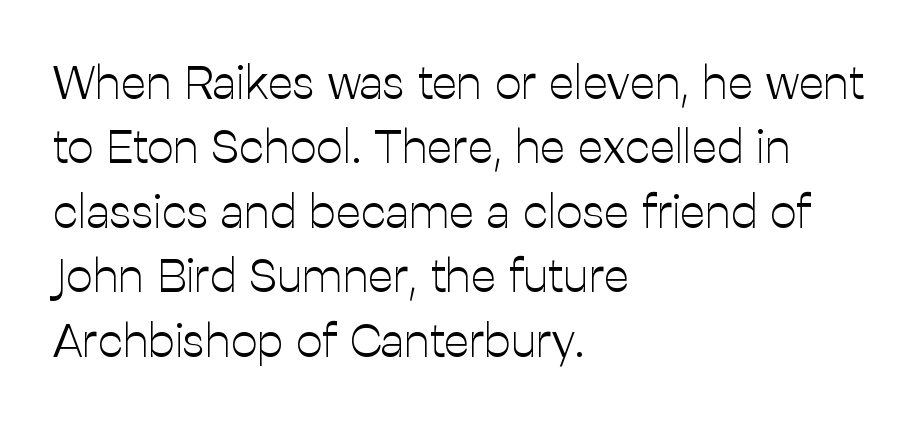
The image shows 47 px light sans-serif type, upright; set left-aligned, normal line spacing (1.37x), normal letter spacing, not underlined; low stroke contrast and a medium x-height.
